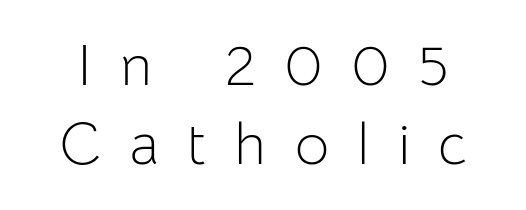
The image shows 59 px light sans-serif type, upright; set normal line spacing (1.34x), unusually wide letter spacing (+0.48 em), not underlined; low stroke contrast and a medium x-height.
